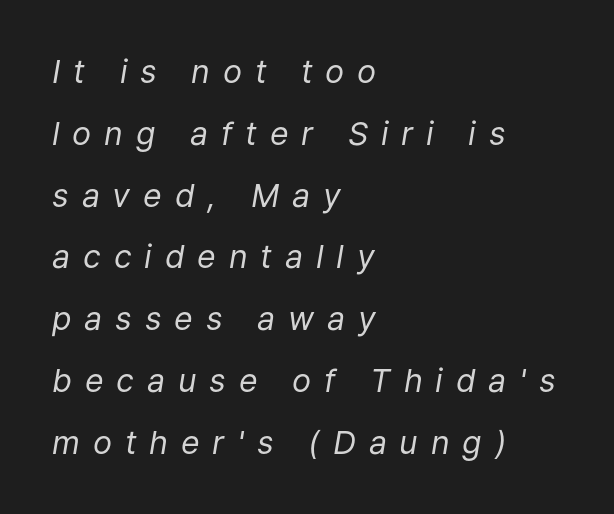
The image shows 32 px regular-weight type, italic (leaning right); set left-aligned, loose line spacing (1.93x), unusually wide letter spacing (+0.4 em), not underlined; low stroke contrast and a medium x-height.
